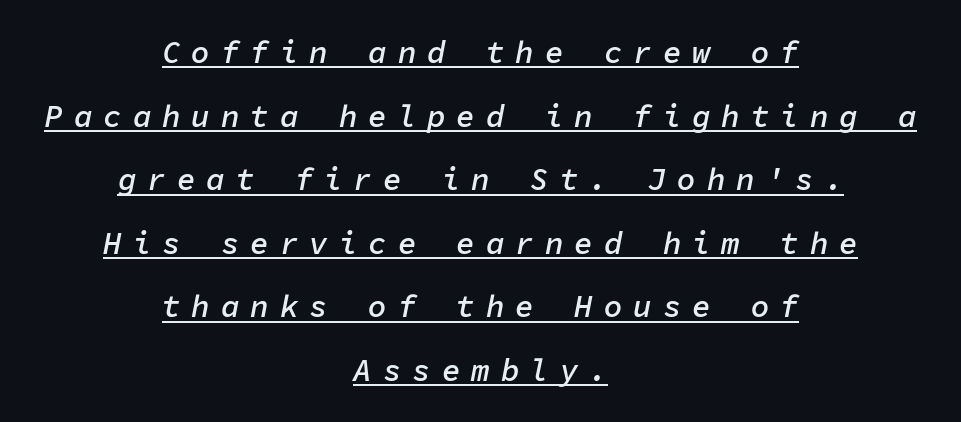
The image shows 31 px semibold type, italic (leaning right), monospaced; set centered, loose line spacing (2.05x), unusually wide letter spacing (+0.35 em), underlined; low stroke contrast and a medium x-height.
